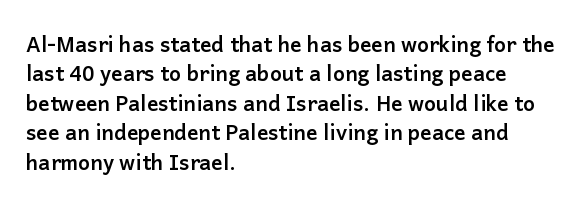
The image shows 21 px bold type, upright; set left-aligned, normal line spacing (1.4x), normal letter spacing, not underlined.
